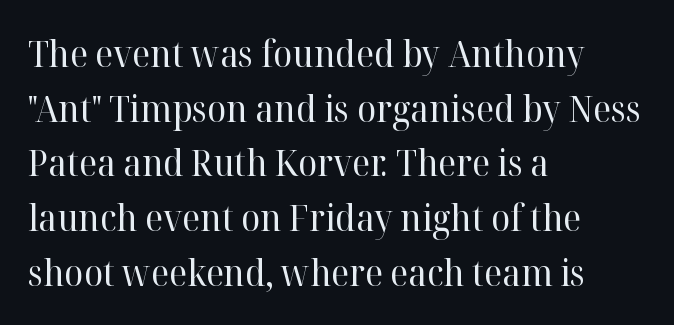
Q: Is the text bold? A: No.
Q: Is the text italic (slanted)? A: No, it is upright.
Q: Is the typeface a serif or a sans-serif typeface? A: Serif.
Q: Is the text underlined? A: No.
Q: How is the paragraph aligned? A: Left-aligned.
Q: Is the spacing between letters normal or unusually wide? A: Normal.
Q: Is the spacing between lines tight, normal or loose? A: Normal.
Q: Width (condensed, normal, or wide)? A: Normal.
Q: Stroke contrast? A: High.
Q: x-height? A: Medium.
Q: Monospaced? A: No.
